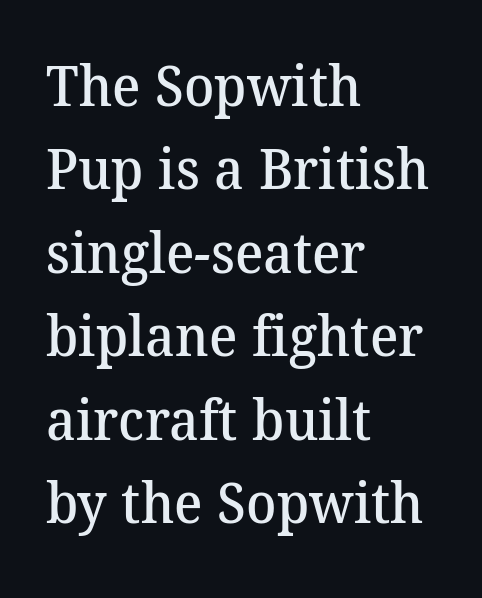
Evenly set lines give the paragraph a standard silhouette. These lines are rendered in a variable-pitch font. Letterform terminals end in serifs throughout the passage. Reading down the block, your eye returns to a fixed left position each line. Nothing unusual about the tracking: characters are spaced as the font intends.
